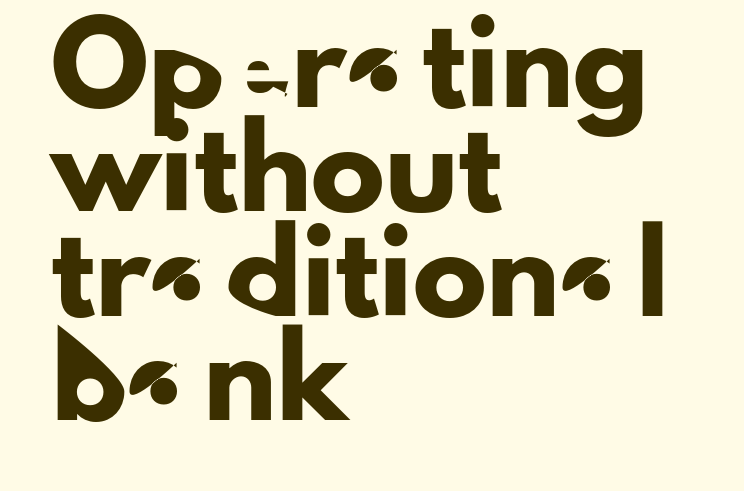
{"serif": "no", "italic": "no", "width": "normal", "stroke_contrast": "low", "x_height": "small", "monospaced": "no", "underline": "no", "align": "left", "line_spacing": "normal", "line_spacing_ratio": 1.41, "letter_spacing": "normal", "letter_spacing_em": 0.0, "glyph_px": 74}
